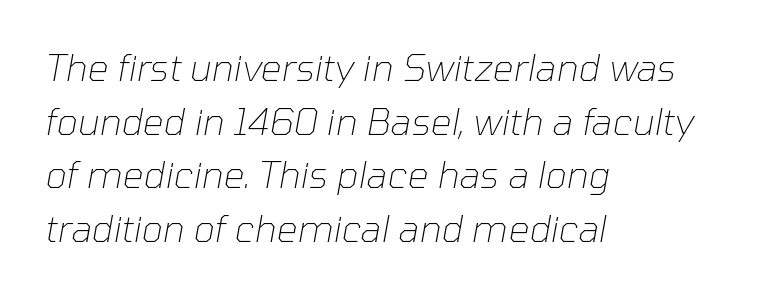
The font's italic variant was chosen for this text. Note the varied advance widths — an 'i' is clearly narrower than an 'm'. The letterforms sit at book weight or below. The area under the type is left untouched. Is the block centered? No — it sits flush against the left margin. The vertical gap from one line to the next is medium.
